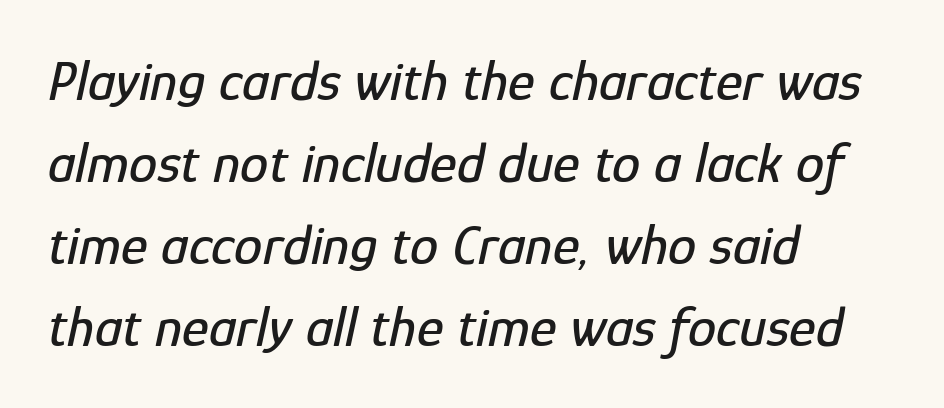
Q: Is the text italic (slanted)? A: Yes, it leans right by about 12 degrees.
Q: Is the text underlined? A: No.
Q: How is the paragraph aligned? A: Left-aligned.
Q: Is the spacing between letters normal or unusually wide? A: Normal.
Q: Is the spacing between lines tight, normal or loose? A: Normal.
Q: Width (condensed, normal, or wide)? A: Condensed.
Q: Stroke contrast? A: Low.
Q: x-height? A: Medium.
Q: Monospaced? A: No.
